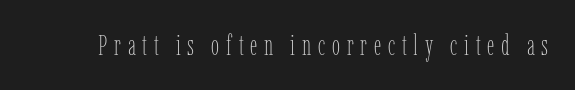
These lines are rendered in a variable-pitch font. The tracking jumps out immediately: characters are airy and widely separated. Does the lettering tilt? It doesn't — this is upright. The font is comparable to plain body text, perhaps lighter.
